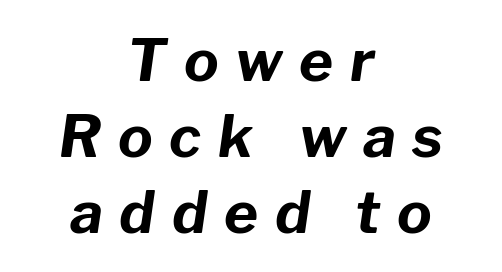
Q: Is the text bold? A: Yes.
Q: Is the text italic (slanted)? A: Yes, it leans right by about 8 degrees.
Q: Is the text underlined? A: No.
Q: How is the paragraph aligned? A: Centered.
Q: Is the spacing between letters normal or unusually wide? A: Unusually wide.
Q: Is the spacing between lines tight, normal or loose? A: Normal.
Q: Width (condensed, normal, or wide)? A: Normal.
Q: Stroke contrast? A: Low.
Q: x-height? A: Medium.
Q: Monospaced? A: No.
